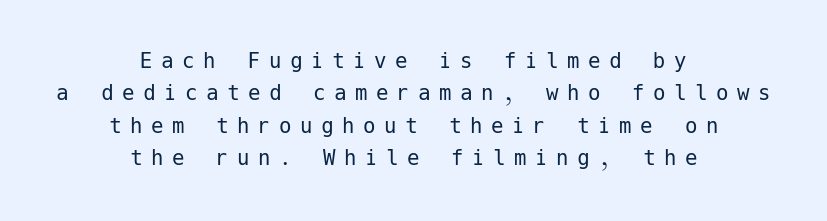
Regarding leading, the lines here are spaced in the standard way. The axis of the letterforms is exactly vertical. Compared with a typical body face, this is equally light or lighter still. Each row of text sits above clean, open space. Alignment: centered.
